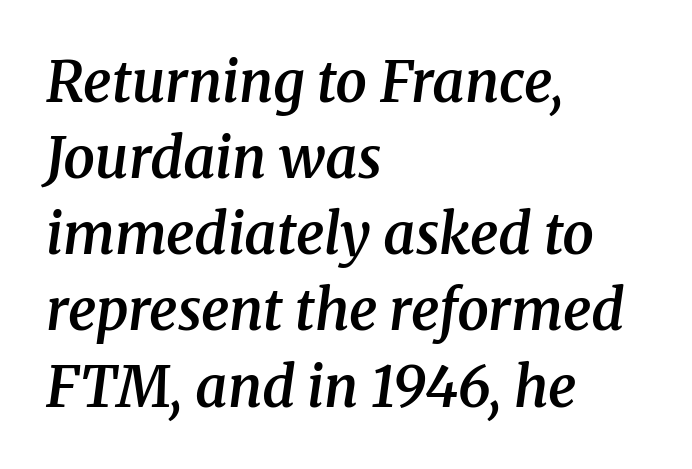
Letters rest on an invisible, unmarked baseline. In terms of posture, this sample is oblique. Summary of weight: moderately heavy, a semibold. Between one letter and the next there's only the usual sliver of space. Whoever set this chose a conventional vertical rhythm. Is the block centered? No — it sits flush against the left margin.
